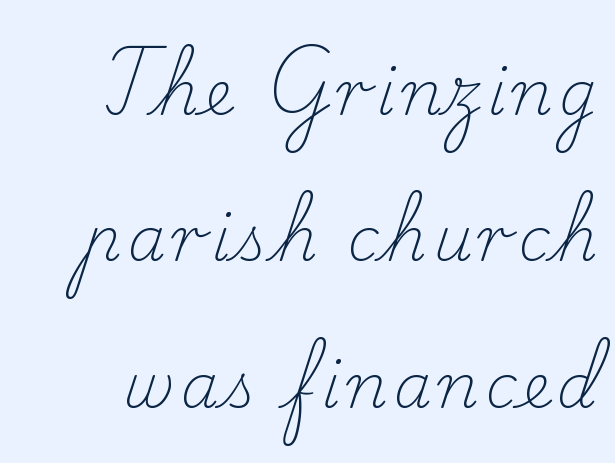
The image shows 61 px light serif type; set loose line spacing (2.4x), not underlined; low stroke contrast and a small x-height.
